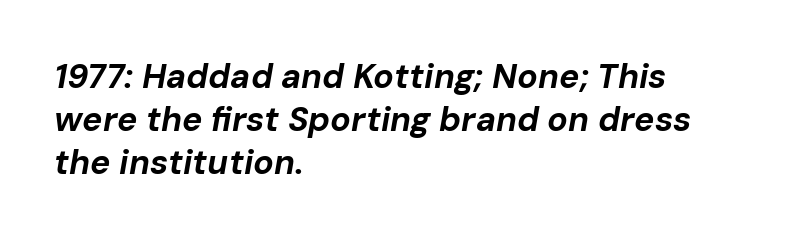
Quick note: underline off. These lines sit exactly where default settings would place them. Horizontal alignment here is leftward, the default for most running prose. The letters sit at their default tracking, neither squeezed nor spread. The letters advance in unequal steps, a hallmark of proportional type. The specimen reads as italic at a glance.
